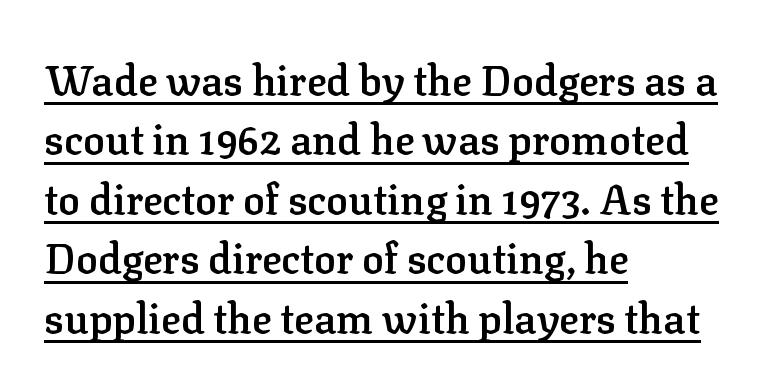
Look at the stroke-to-counter ratio: somewhat heavy, a semibold. Looks like someone drew a line under every word here. What kind of face is this? One with serifs. Every stem runs plumb, perpendicular to the baseline. You could not count columns in this text — the font is proportionally spaced.
